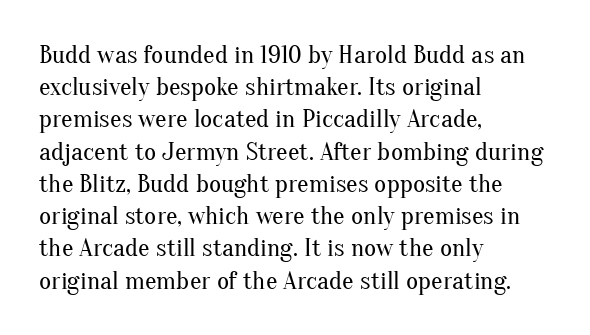
{"italic": "no", "bold": "no", "underline": "no", "align": "left", "line_spacing_ratio": 1.24, "letter_spacing": "normal", "letter_spacing_em": 0.0, "glyph_px": 26}
